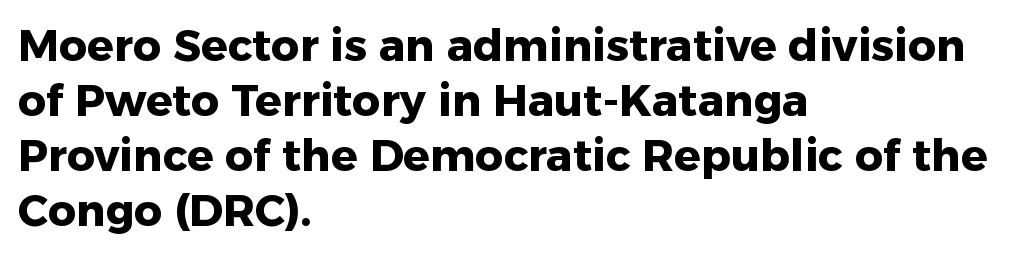
Letters rest on an invisible, unmarked baseline. Thick stems and heavy bowls — unmistakably bold. Character widths vary here, with narrow letters taking less room than wide ones. This sample uses a sans-serif face. The ragged edge is on the right, which tells us the setting is flush left.
